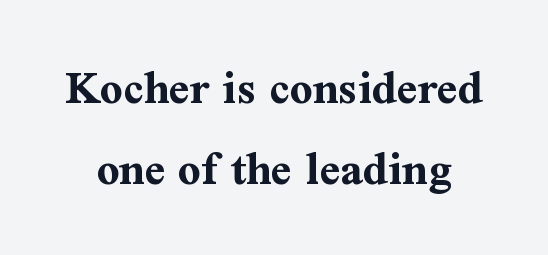
Q: Is the text bold? A: Yes.
Q: Is the text italic (slanted)? A: No, it is upright.
Q: Is the typeface a serif or a sans-serif typeface? A: Serif.
Q: Is the text underlined? A: No.
Q: Is the spacing between letters normal or unusually wide? A: Normal.
Q: Is the spacing between lines tight, normal or loose? A: Normal.
Q: Width (condensed, normal, or wide)? A: Normal.
Q: Stroke contrast? A: Medium.
Q: x-height? A: Medium.
Q: Monospaced? A: No.
